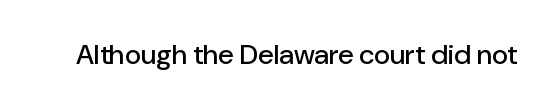
The image shows 28 px sans-serif type, upright; set normal letter spacing, not underlined; low stroke contrast and a medium x-height.
